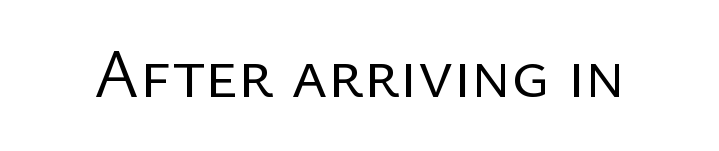
Bold? No — there's no thickening of the strokes. Words appear dense and cohesive because spacing is normal. Type without underlining. Nothing sits at the stroke ends, so this counts as sans-serif. This is the regular roman posture of the typeface. Think of a printed novel: that variable character pitch is what you see here.
